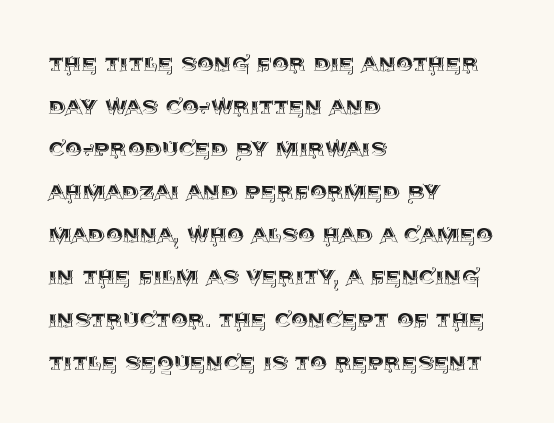
Q: Is the text italic (slanted)? A: No, it is upright.
Q: Is the text underlined? A: No.
Q: How is the paragraph aligned? A: Left-aligned.
Q: Is the spacing between letters normal or unusually wide? A: Normal.
Q: Is the spacing between lines tight, normal or loose? A: Normal.
